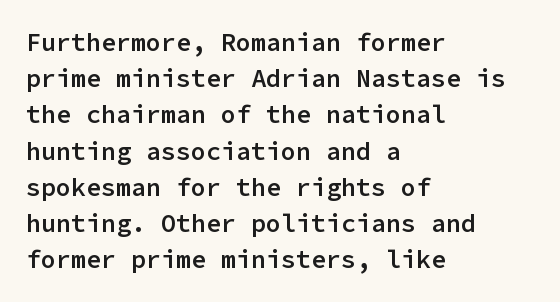
Caption: semibold face, moderately heavy strokes. Type without underlining. Quick note: interline space is typical. Vertical strokes here are truly vertical. Caption: multi-line text, flush left, ragged right.
